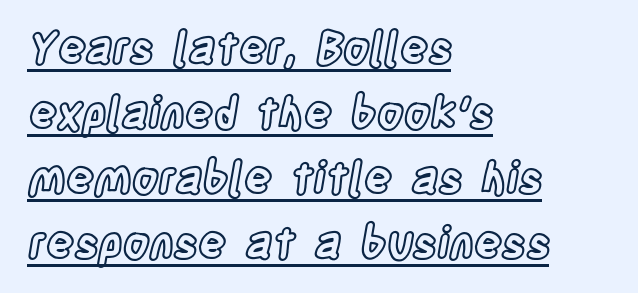
{"width": "condensed", "x_height": "large", "monospaced": "no", "underline": "yes", "align": "left", "line_spacing": "normal", "line_spacing_ratio": 1.51, "letter_spacing": "normal", "letter_spacing_em": 0.0, "glyph_px": 43}
